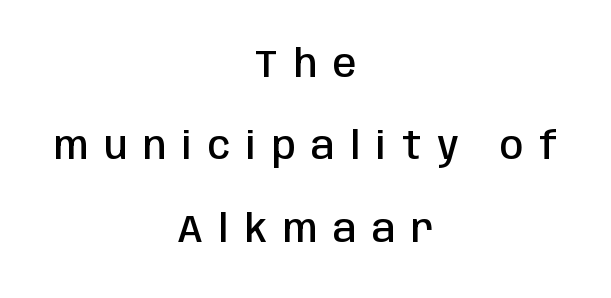
{"serif": "no", "italic": "no", "bold": "semi", "weight": "semibold", "width": "condensed", "stroke_contrast": "low", "x_height": "large", "monospaced": "no", "underline": "no", "align": "center", "line_spacing": "loose", "line_spacing_ratio": 2.17, "letter_spacing": "wide", "letter_spacing_em": 0.42, "glyph_px": 38}
